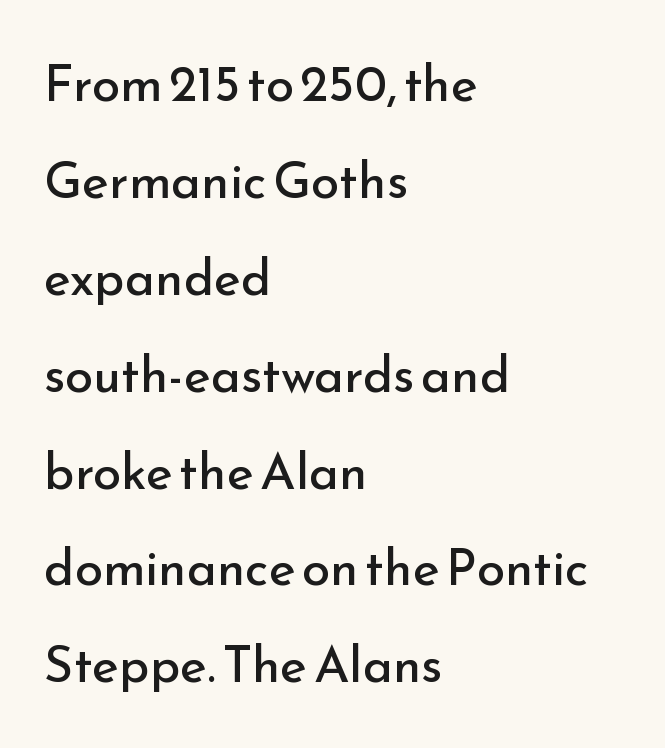
{"serif": "no", "italic": "no", "bold": "no", "weight": "regular", "width": "normal", "stroke_contrast": "low", "x_height": "small", "monospaced": "no", "underline": "no", "align": "left", "line_spacing": "loose", "line_spacing_ratio": 1.9, "letter_spacing": "normal", "letter_spacing_em": 0.0, "glyph_px": 51}
